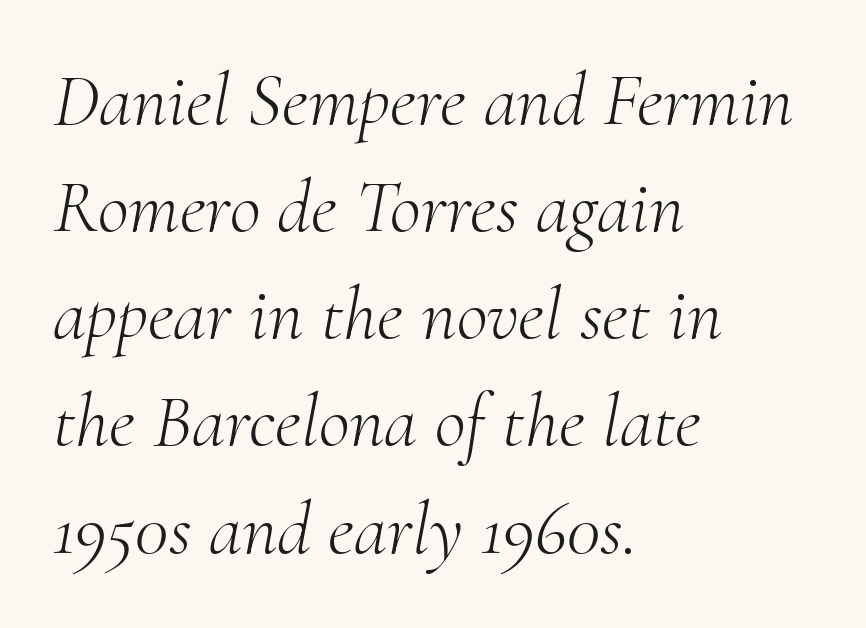
The image shows 76 px light serif type, italic (leaning right); set left-aligned, normal line spacing (1.41x), normal letter spacing, not underlined; medium stroke contrast and a small x-height.
